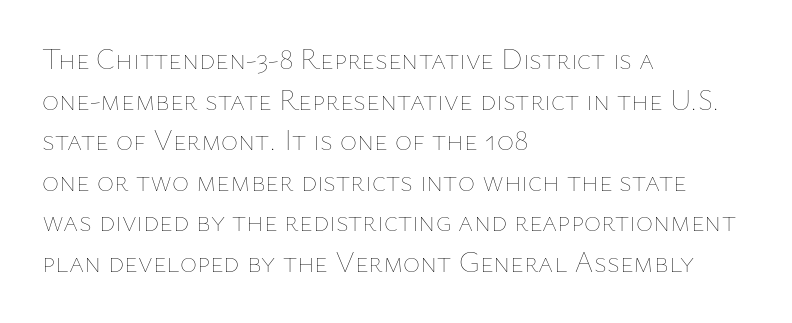
No chunkiness to these letters — they're not bold. This is roman type, the default non-slanted kind. Each row of text sits above clean, open space. Each line starts at the same left margin while the right side varies. Each letter keeps its own natural width here, so spacing adapts to shape. Characters follow at the spacing the type designer built in.
